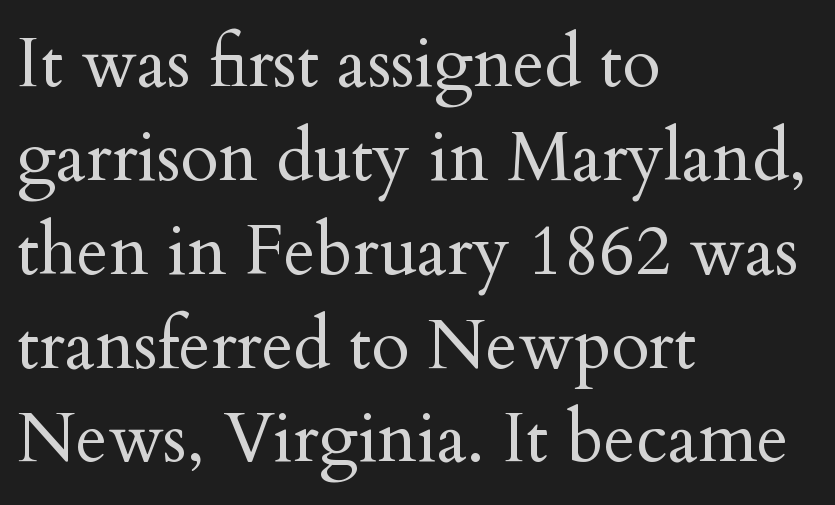
On a weight scale, this lands at 450 or below. Honestly, there is no underline to notice here at all. Baseline-to-baseline distance is the conventional proportion of letter height. The letters carry serifs — small finishing strokes at the ends of their stems.
